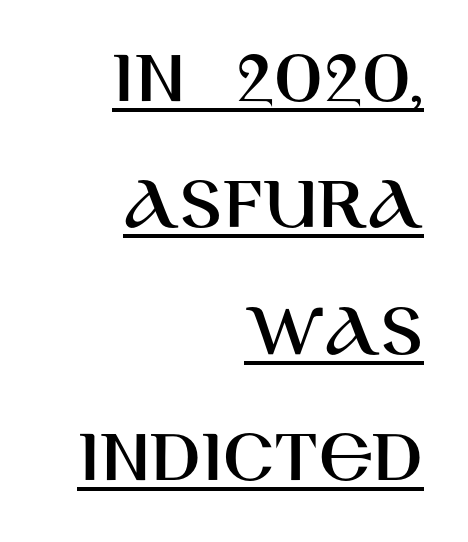
The image shows 79 px sans-serif type, upright; set right-aligned, normal line spacing (1.6x), normal letter spacing, underlined; high stroke contrast and a large x-height.
